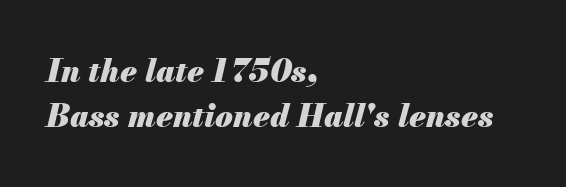
The image shows 32 px heavy type, italic (leaning right); set left-aligned, normal line spacing (1.42x), normal letter spacing, not underlined; medium stroke contrast and a small x-height.
